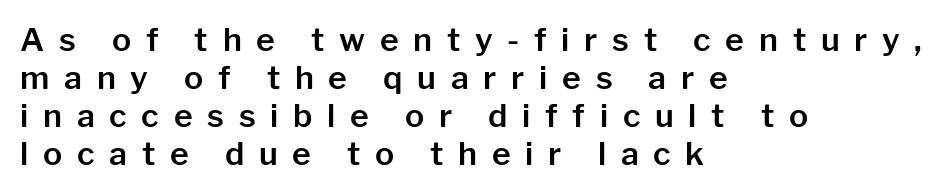
Do the characters align in a grid? No, the font is proportional. Type style note: lacks serifs. The gap between lines stays unmarked. Notice how the stems are strictly vertical — no italics here. A classic flush-left, rag-right setting is used for this passage.
